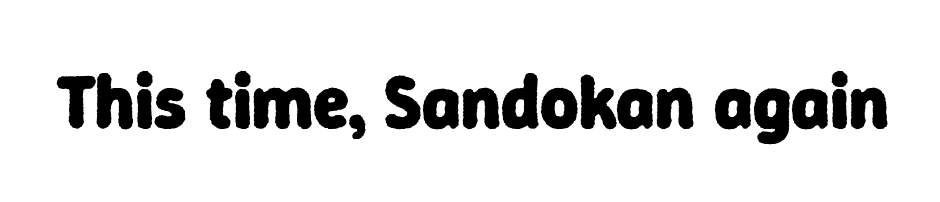
{"serif": "no", "bold": "yes", "weight": "heavy", "width": "normal", "stroke_contrast": "low", "x_height": "medium", "monospaced": "no", "underline": "no", "letter_spacing": "normal", "letter_spacing_em": 0.0, "glyph_px": 74}
